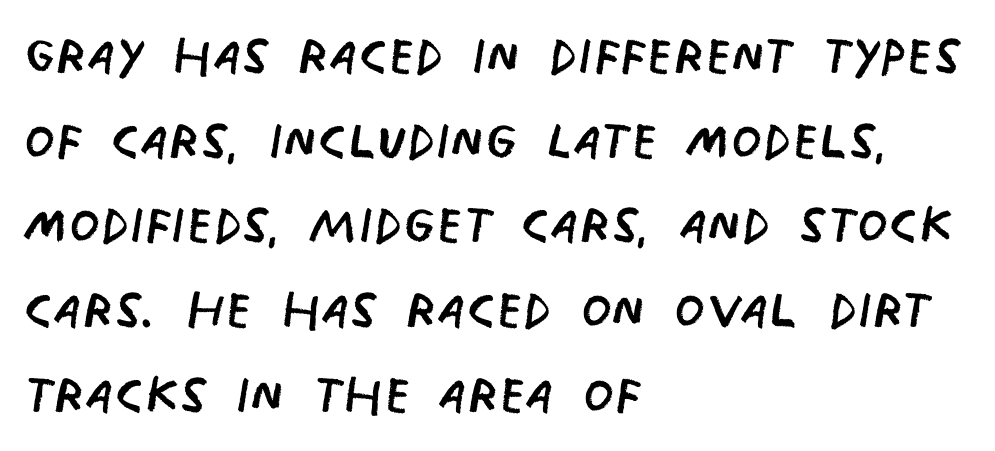
Q: Is the text bold? A: No.
Q: Is the typeface a serif or a sans-serif typeface? A: Sans-serif.
Q: Is the text underlined? A: No.
Q: How is the paragraph aligned? A: Left-aligned.
Q: Is the spacing between letters normal or unusually wide? A: Normal.
Q: Width (condensed, normal, or wide)? A: Condensed.
Q: Stroke contrast? A: Low.
Q: x-height? A: Large.
Q: Monospaced? A: No.
